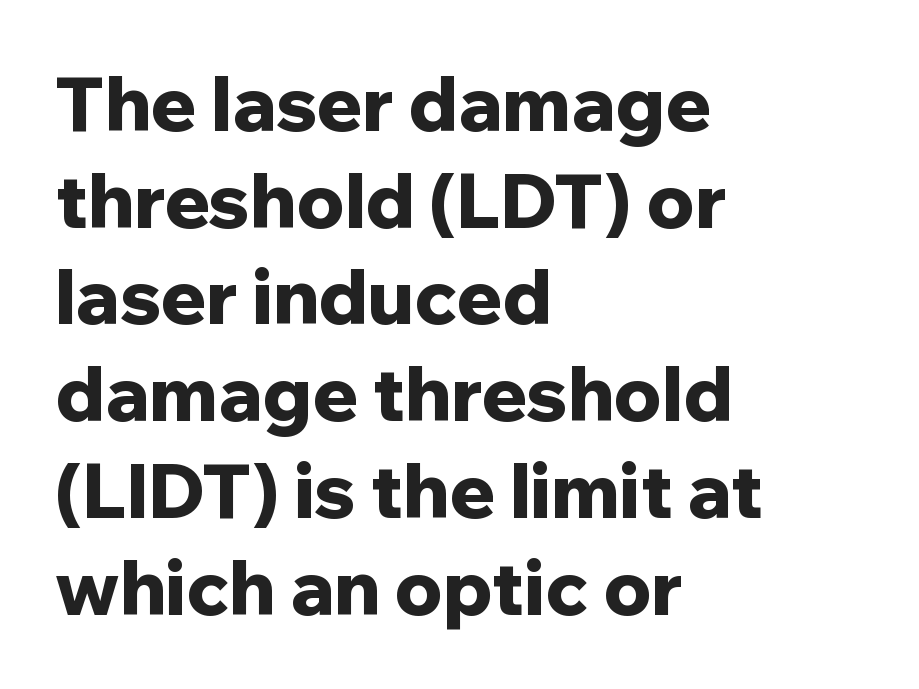
{"serif": "no", "italic": "no", "bold": "yes", "weight": "bold", "width": "normal", "stroke_contrast": "low", "x_height": "medium", "monospaced": "no", "underline": "no", "align": "left", "line_spacing": "normal", "line_spacing_ratio": 1.29, "letter_spacing": "normal", "letter_spacing_em": 0.0, "glyph_px": 75}
